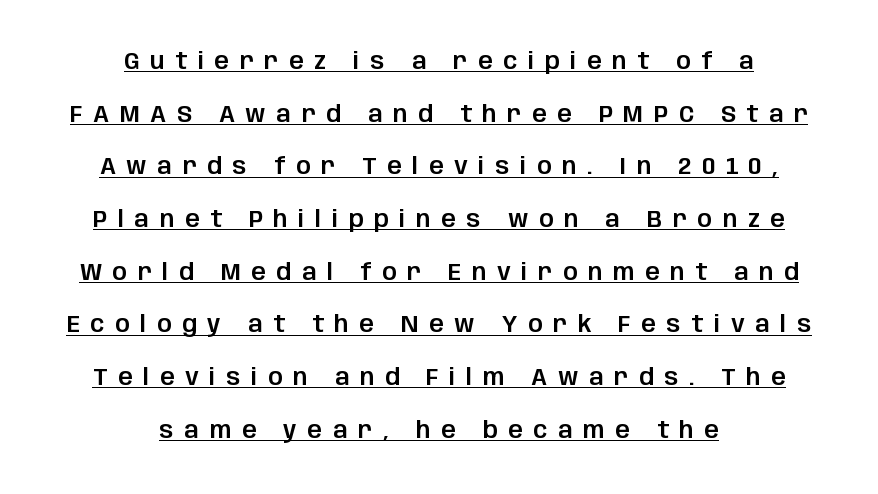
Centered paragraph, ragged on both sides. Reading down the column, the eye jumps a long way to each next line. When letters stand straight like this, we call the style roman or upright. The lettering is marked with a stroke running underneath it.
